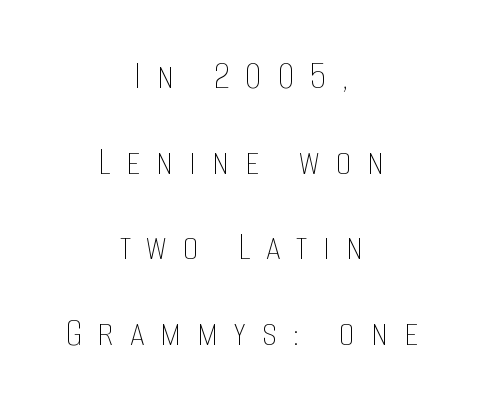
Notice how the stems are strictly vertical — no italics here. The passage shown stacks its lines with a broad gap. Rule under the text: the space is simply empty. This sample has the flowing, uneven cadence of proportional lettering. The horizontal fit of the characters is loose and conspicuously gappy. No letter is thick-stroked: the sample isn't bold.
